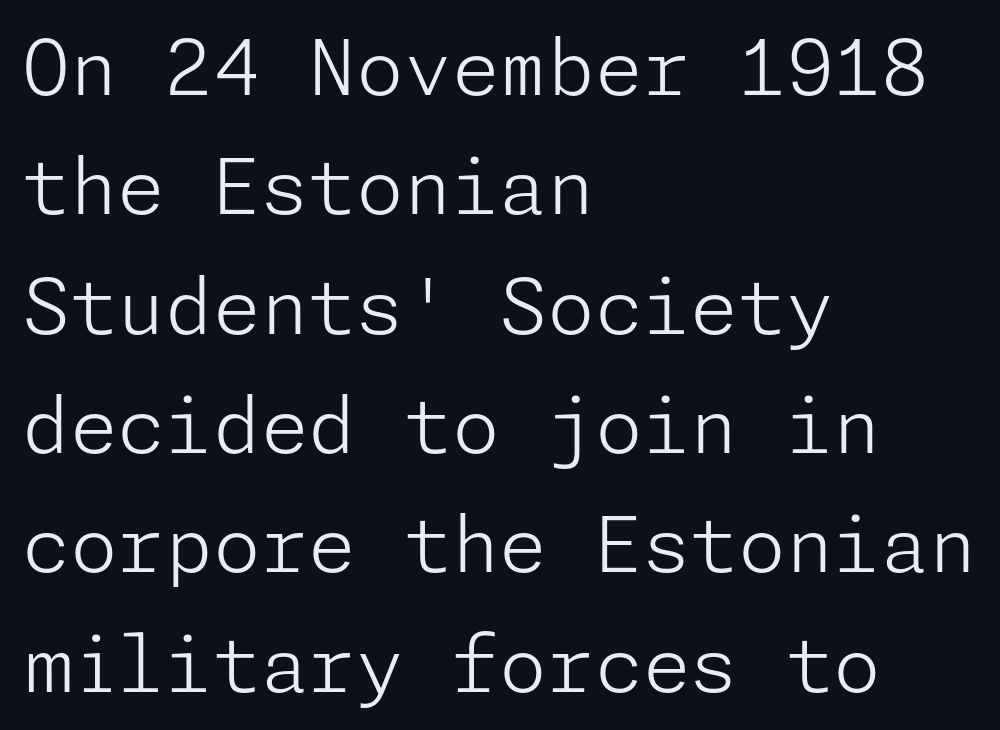
This rendering features lettering with no underline. Are there feet on the stems? There aren't — it's a sans. On a weight scale, this lands at 450 or below. Posture: straight, roman, zero tilt.
